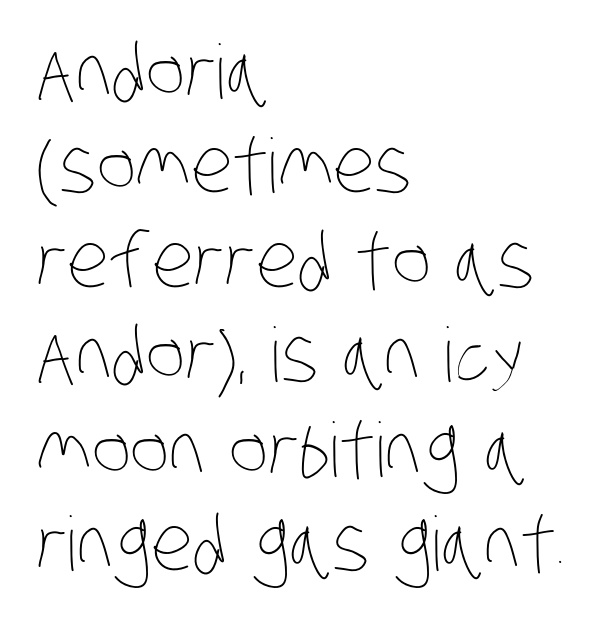
Q: Is the text bold? A: No.
Q: Is the text underlined? A: No.
Q: How is the paragraph aligned? A: Left-aligned.
Q: Is the spacing between letters normal or unusually wide? A: Normal.
Q: Is the spacing between lines tight, normal or loose? A: Normal.
Q: Width (condensed, normal, or wide)? A: Condensed.
Q: Stroke contrast? A: Low.
Q: x-height? A: Large.
Q: Monospaced? A: No.
